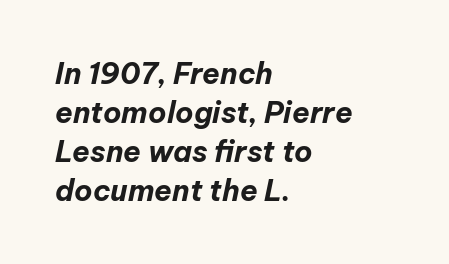
{"italic": "yes", "lean": "right", "slant_degrees": 12, "bold": "yes", "weight": "bold", "width": "normal", "stroke_contrast": "low", "x_height": "medium", "monospaced": "no", "underline": "no", "align": "left", "line_spacing": "normal", "line_spacing_ratio": 1.34, "letter_spacing": "normal", "letter_spacing_em": 0.0, "glyph_px": 29}
